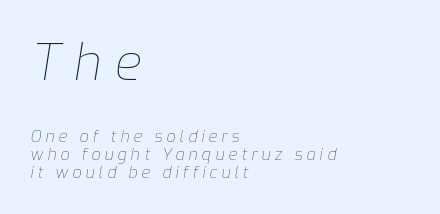
Q: Is the text bold? A: No.
Q: Is the text italic (slanted)? A: Yes, it leans right by about 9 degrees.
Q: Is the text underlined? A: No.
Q: How is the paragraph aligned? A: Left-aligned.
Q: Is the spacing between letters normal or unusually wide? A: Unusually wide.
Q: Is the spacing between lines tight, normal or loose? A: Tight.
Q: Which block of text is set in a larger size, the first (top) or the second (bottom)? A: The first (top) one.
Q: Width (condensed, normal, or wide)? A: Normal.
Q: Stroke contrast? A: Low.
Q: x-height? A: Medium.
Q: Monospaced? A: No.
